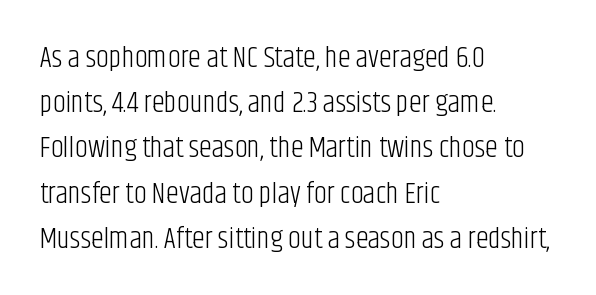
Q: Is the text bold? A: No.
Q: Is the text italic (slanted)? A: No, it is upright.
Q: Is the typeface a serif or a sans-serif typeface? A: Sans-serif.
Q: Is the text underlined? A: No.
Q: How is the paragraph aligned? A: Left-aligned.
Q: Is the spacing between letters normal or unusually wide? A: Normal.
Q: Is the spacing between lines tight, normal or loose? A: Normal.
Q: Width (condensed, normal, or wide)? A: Condensed.
Q: Stroke contrast? A: Low.
Q: x-height? A: Large.
Q: Monospaced? A: No.
